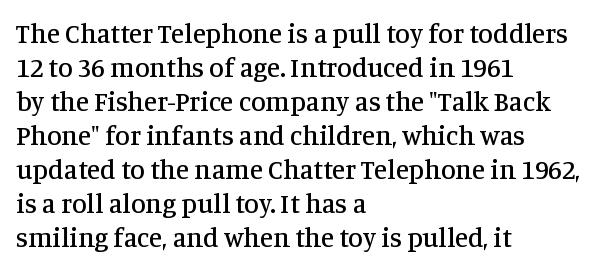
The image shows 27 px text type, upright; set left-aligned, normal line spacing (1.26x), normal letter spacing, not underlined.
